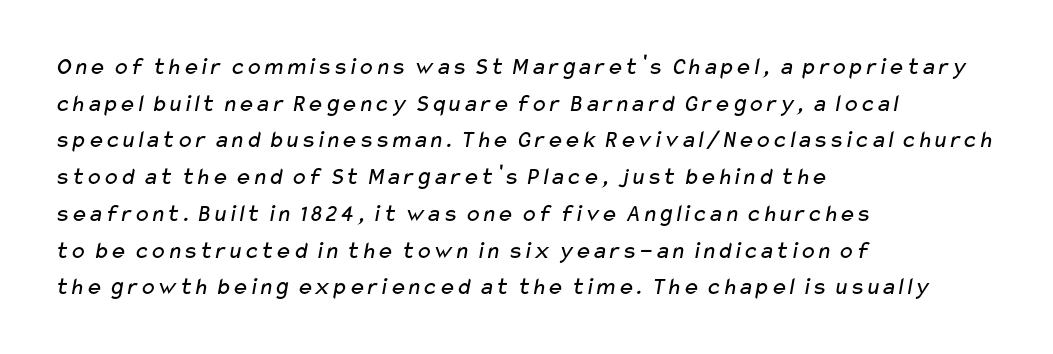
Honestly, the letter spacing is just normal — you wouldn't notice it. Ink coverage per letter is moderate at most. The lines in this sample share a left origin and differ only in where they stop. Is there much room between lines? A standard amount, neither cramped nor airy.
